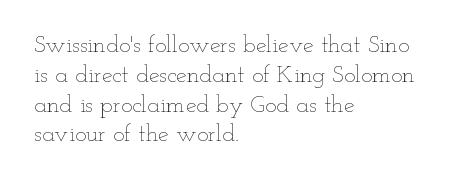
{"italic": "no", "bold": "no", "underline": "no", "align": "left", "line_spacing_ratio": 1.24, "letter_spacing": "normal", "letter_spacing_em": 0.0, "glyph_px": 24}
